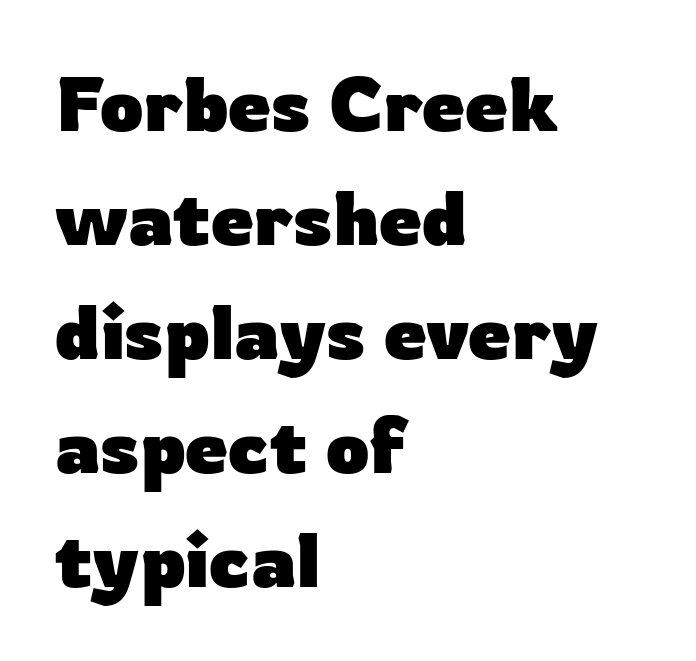
{"serif": "no", "italic": "no", "bold": "yes", "weight": "heavy", "width": "normal", "stroke_contrast": "low", "x_height": "medium", "monospaced": "no", "underline": "no", "align": "left", "line_spacing": "normal", "line_spacing_ratio": 1.5, "letter_spacing": "normal", "letter_spacing_em": 0.0, "glyph_px": 76}
